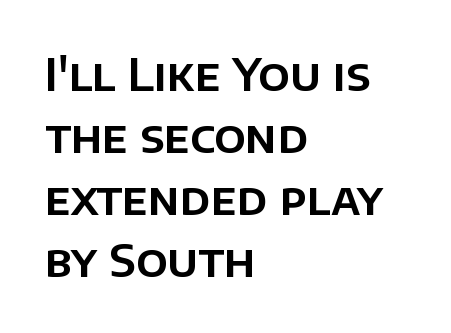
{"serif": "no", "italic": "no", "width": "normal", "stroke_contrast": "low", "x_height": "large", "monospaced": "no", "underline": "no", "align": "left", "line_spacing": "normal", "line_spacing_ratio": 1.41, "letter_spacing": "normal", "letter_spacing_em": 0.0, "glyph_px": 44}
